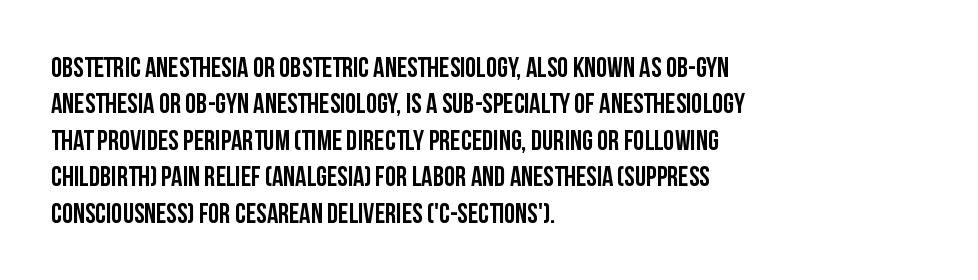
{"serif": "no", "italic": "no", "bold": "yes", "weight": "semibold", "width": "condensed", "stroke_contrast": "low", "x_height": "large", "monospaced": "no", "underline": "no", "align": "left", "line_spacing": "normal", "line_spacing_ratio": 1.3, "letter_spacing": "normal", "letter_spacing_em": 0.0, "glyph_px": 28}
